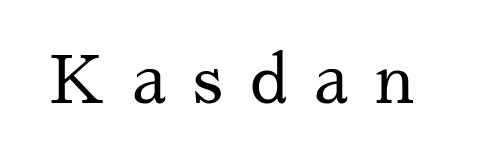
{"serif": "yes", "italic": "no", "bold": "no", "weight": "regular", "width": "normal", "stroke_contrast": "medium", "x_height": "medium", "monospaced": "no", "underline": "no", "letter_spacing": "wide", "letter_spacing_em": 0.43, "glyph_px": 64}
